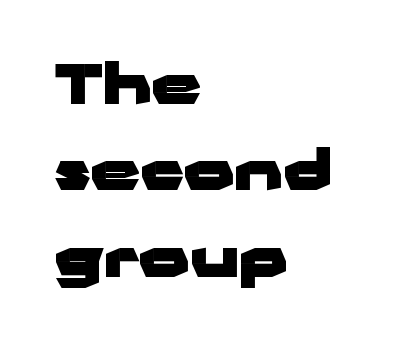
Q: Is the text bold? A: Yes.
Q: Is the text italic (slanted)? A: No, it is upright.
Q: Is the typeface a serif or a sans-serif typeface? A: Sans-serif.
Q: Is the text underlined? A: No.
Q: How is the paragraph aligned? A: Left-aligned.
Q: Is the spacing between letters normal or unusually wide? A: Normal.
Q: Is the spacing between lines tight, normal or loose? A: Normal.
Q: Width (condensed, normal, or wide)? A: Wide.
Q: Stroke contrast? A: Low.
Q: x-height? A: Medium.
Q: Monospaced? A: No.
